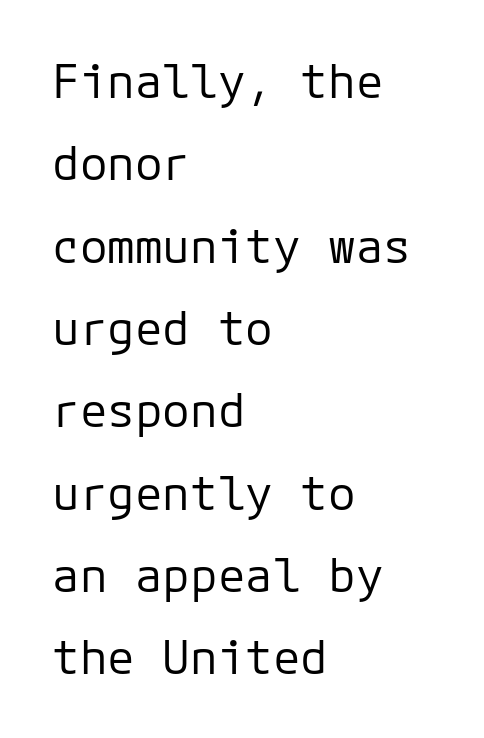
{"serif": "no", "italic": "no", "bold": "no", "weight": "regular", "width": "normal", "stroke_contrast": "low", "x_height": "medium", "underline": "no", "align": "left", "line_spacing_ratio": 1.79, "letter_spacing": "normal", "letter_spacing_em": 0.0, "glyph_px": 46}
